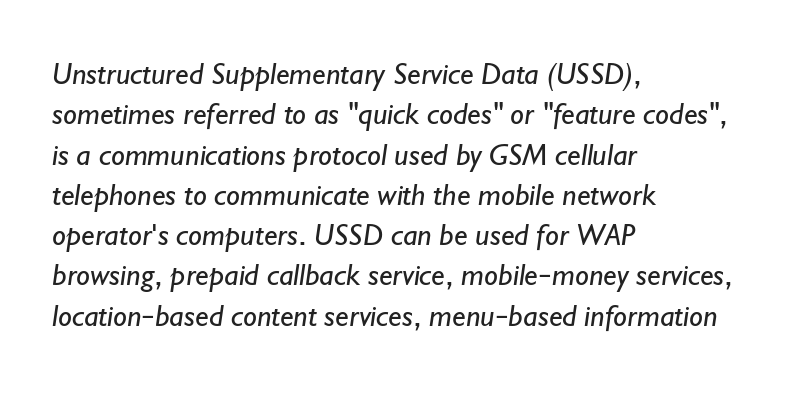
{"serif": "no", "bold": "no", "weight": "regular", "width": "normal", "stroke_contrast": "low", "x_height": "small", "monospaced": "no", "underline": "no", "align": "left", "line_spacing": "normal", "line_spacing_ratio": 1.3, "letter_spacing": "normal", "letter_spacing_em": 0.0, "glyph_px": 31}
